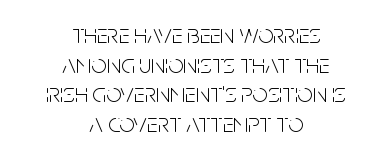
{"italic": "no", "bold": "no", "underline": "no", "align": "center", "line_spacing": "tight", "line_spacing_ratio": 1.1, "letter_spacing": "normal", "letter_spacing_em": 0.0, "glyph_px": 27}
